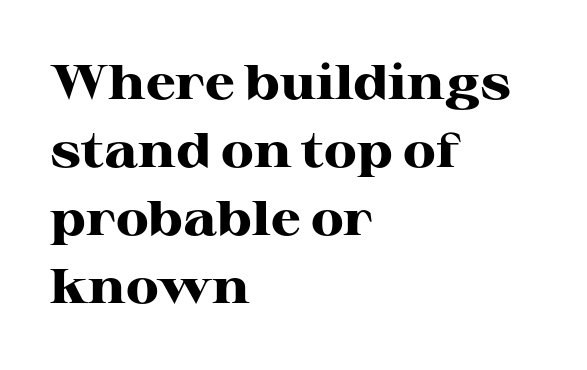
Q: Is the text bold? A: Yes.
Q: Is the text italic (slanted)? A: No, it is upright.
Q: Is the typeface a serif or a sans-serif typeface? A: Serif.
Q: Is the text underlined? A: No.
Q: How is the paragraph aligned? A: Left-aligned.
Q: Is the spacing between letters normal or unusually wide? A: Normal.
Q: Is the spacing between lines tight, normal or loose? A: Normal.
Q: Width (condensed, normal, or wide)? A: Wide.
Q: Stroke contrast? A: High.
Q: x-height? A: Medium.
Q: Monospaced? A: No.
